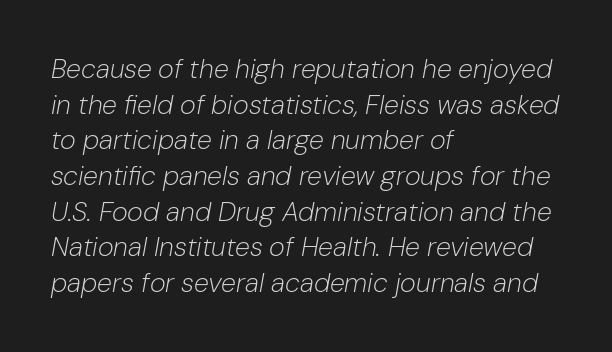
Q: Is the text bold? A: No.
Q: Is the text italic (slanted)? A: Yes, it leans right by about 10 degrees.
Q: Is the text underlined? A: No.
Q: How is the paragraph aligned? A: Left-aligned.
Q: Is the spacing between letters normal or unusually wide? A: Normal.
Q: Is the spacing between lines tight, normal or loose? A: Normal.
